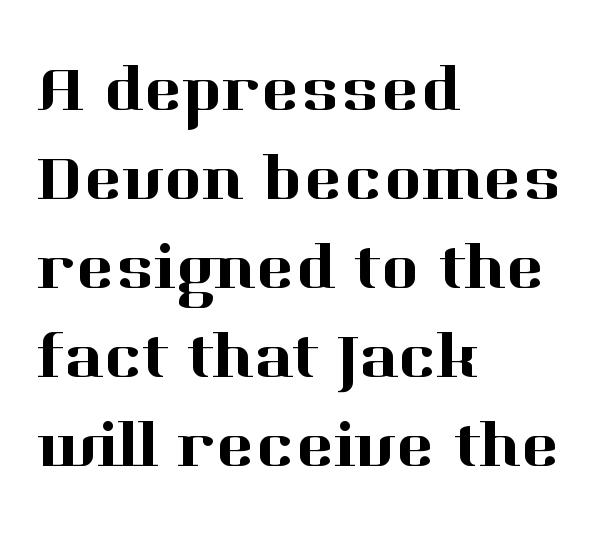
Is this a fixed-width face? No — the glyphs have proportional, varying widths. Style check: upright. Clear beneath every line of the passage. Each letter's strokes conclude with small projecting serifs. In CSS terms this would be text-align: left. Normally led — the rows are evenly, conventionally spaced.
